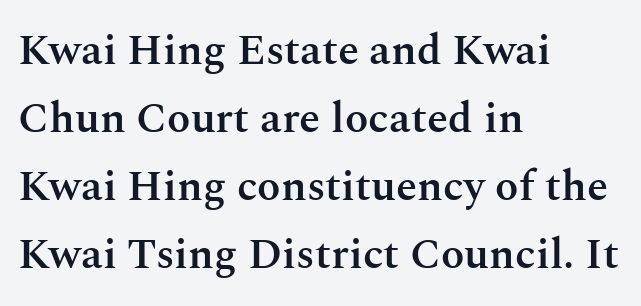
The image shows 43 px semibold serif type, upright; set left-aligned, normal line spacing (1.58x), normal letter spacing, not underlined; medium stroke contrast and a medium x-height.
